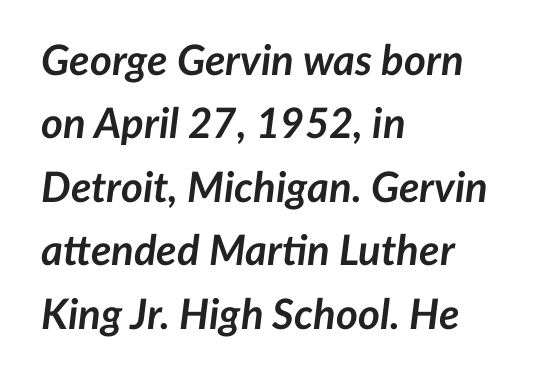
{"italic": "yes", "lean": "right", "slant_degrees": 7, "bold": "yes", "weight": "semibold", "width": "normal", "stroke_contrast": "low", "x_height": "medium", "monospaced": "no", "underline": "no", "align": "left", "line_spacing": "normal", "line_spacing_ratio": 1.51, "letter_spacing": "normal", "letter_spacing_em": 0.0, "glyph_px": 42}
